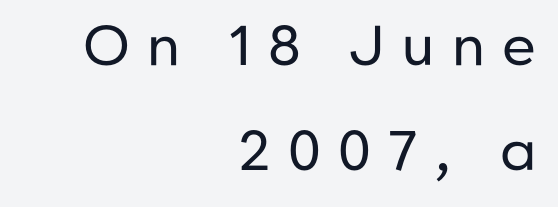
Q: Is the text bold? A: No.
Q: Is the text italic (slanted)? A: No, it is upright.
Q: Is the typeface a serif or a sans-serif typeface? A: Sans-serif.
Q: Is the text underlined? A: No.
Q: How is the paragraph aligned? A: Right-aligned.
Q: Is the spacing between letters normal or unusually wide? A: Unusually wide.
Q: Width (condensed, normal, or wide)? A: Normal.
Q: Stroke contrast? A: Low.
Q: x-height? A: Medium.
Q: Monospaced? A: No.
